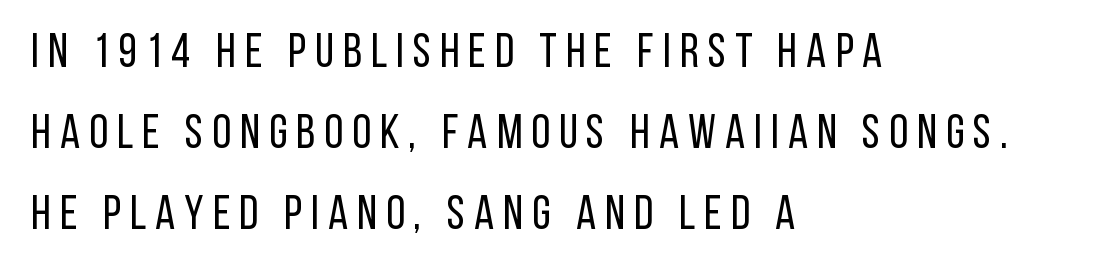
{"serif": "no", "italic": "no", "bold": "no", "weight": "regular", "width": "condensed", "stroke_contrast": "low", "x_height": "large", "monospaced": "no", "underline": "no", "align": "left", "line_spacing": "normal", "line_spacing_ratio": 1.69, "glyph_px": 48}
